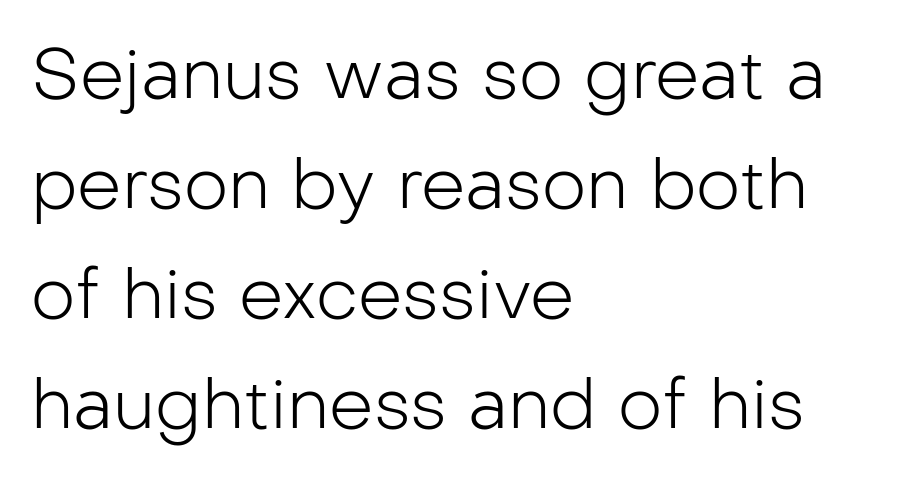
The rows are spaced the way most documents space them. This sample uses plain, unmodified letter spacing. Ascenders rise straight up at ninety degrees. The type family on display is of the sans-serif kind.
